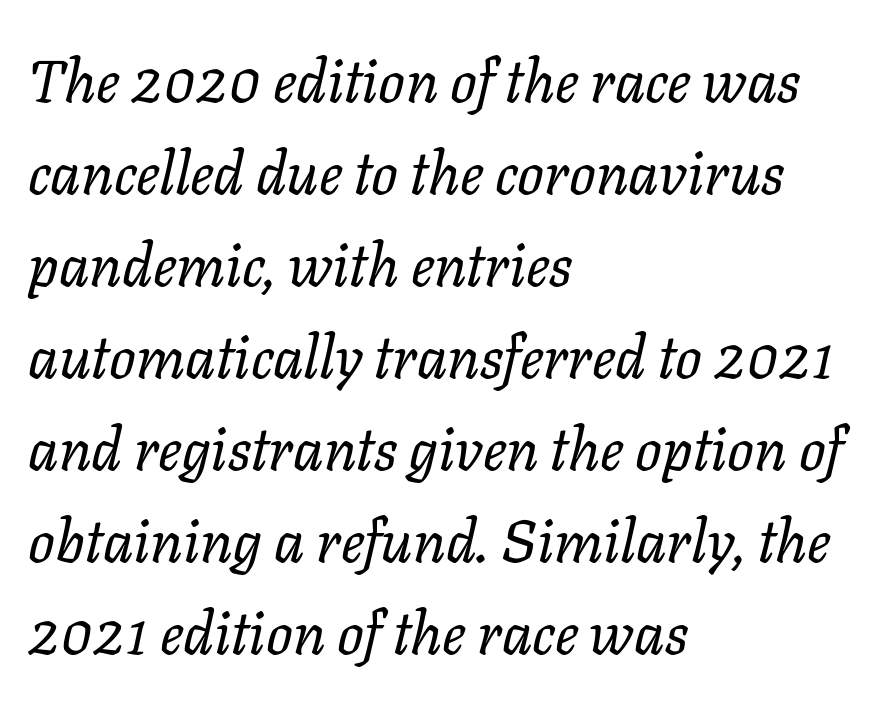
Q: Is the text bold? A: No.
Q: Is the text italic (slanted)? A: Yes, it leans right by about 11 degrees.
Q: Is the text underlined? A: No.
Q: How is the paragraph aligned? A: Left-aligned.
Q: Is the spacing between letters normal or unusually wide? A: Normal.
Q: Is the spacing between lines tight, normal or loose? A: Normal.
Q: Width (condensed, normal, or wide)? A: Normal.
Q: Stroke contrast? A: Low.
Q: x-height? A: Medium.
Q: Monospaced? A: No.
